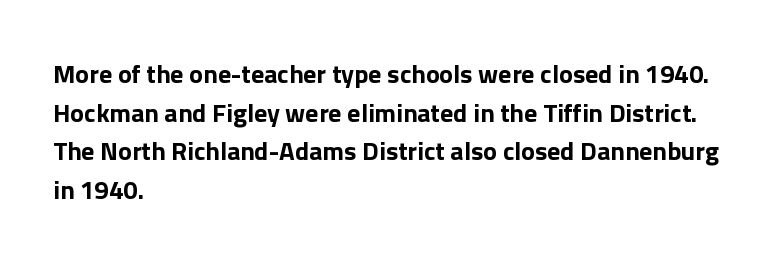
Leading: standard. Glyph-to-glyph distance matches everyday printed text. The face used here has the dense, thick strokes of a bold. These lines stack with their left ends in a neat column.
